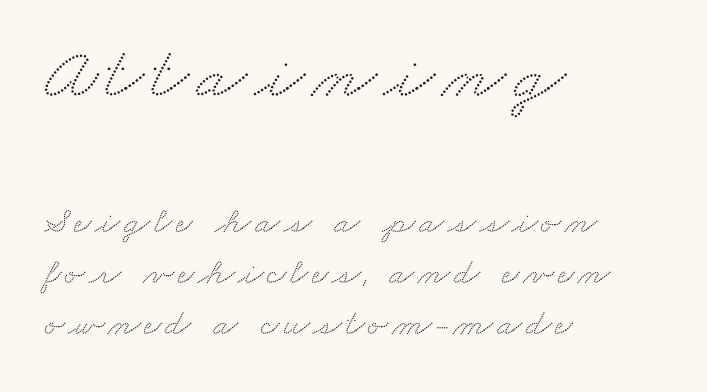
{"serif": "yes", "width": "wide", "stroke_contrast": "medium", "x_height": "small", "monospaced": "no", "underline": "no", "align": "left", "line_spacing": "normal", "line_spacing_ratio": 1.38, "larger_block": "first", "size_ratio": 2.0, "glyph_px": 74}
